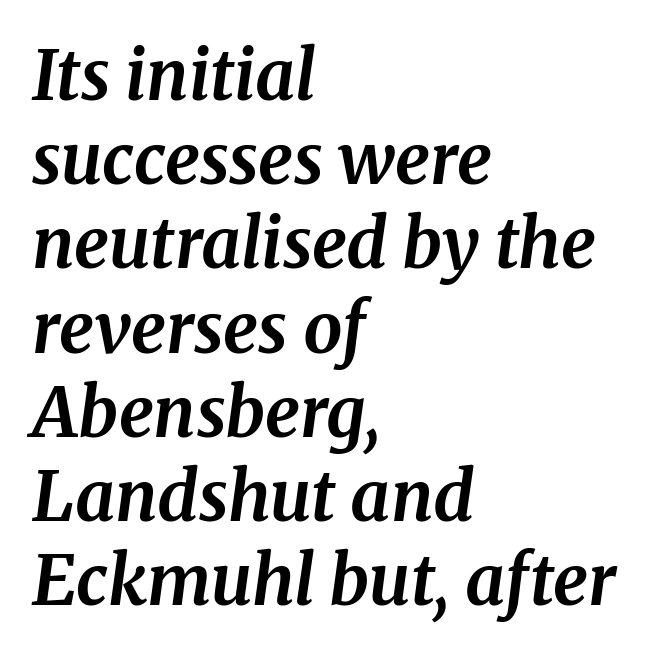
{"serif": "yes", "italic": "yes", "lean": "right", "slant_degrees": 8, "bold": "yes", "weight": "bold", "width": "normal", "stroke_contrast": "medium", "x_height": "medium", "monospaced": "no", "underline": "no", "align": "left", "line_spacing_ratio": 1.22, "letter_spacing": "normal", "letter_spacing_em": 0.0, "glyph_px": 69}
